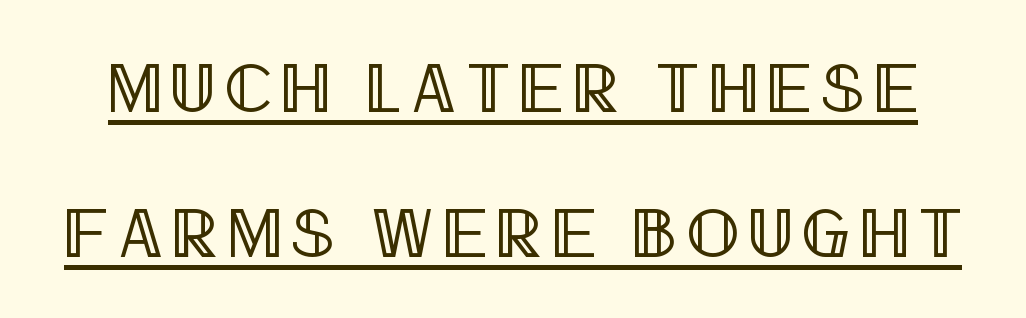
Q: Is the text italic (slanted)? A: No, it is upright.
Q: Is the text underlined? A: Yes.
Q: Is the spacing between lines tight, normal or loose? A: Loose.
Q: Width (condensed, normal, or wide)? A: Condensed.
Q: x-height? A: Large.
Q: Monospaced? A: No.
